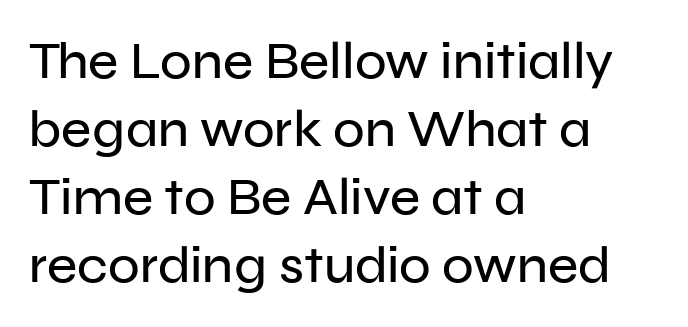
{"serif": "no", "italic": "no", "width": "normal", "stroke_contrast": "low", "x_height": "medium", "monospaced": "no", "underline": "no", "align": "left", "line_spacing": "normal", "line_spacing_ratio": 1.31, "letter_spacing": "normal", "letter_spacing_em": 0.0, "glyph_px": 52}
